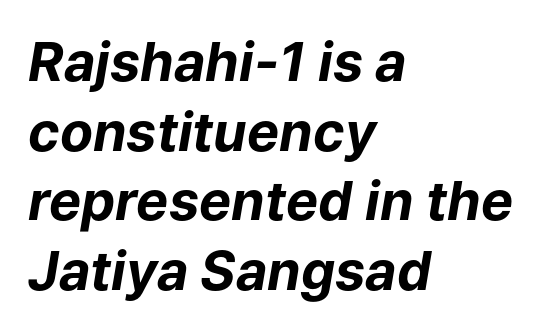
{"italic": "yes", "lean": "right", "slant_degrees": 9, "bold": "yes", "weight": "bold", "width": "normal", "stroke_contrast": "low", "x_height": "medium", "monospaced": "no", "underline": "no", "align": "left", "line_spacing": "normal", "line_spacing_ratio": 1.29, "letter_spacing": "normal", "letter_spacing_em": 0.0, "glyph_px": 54}
